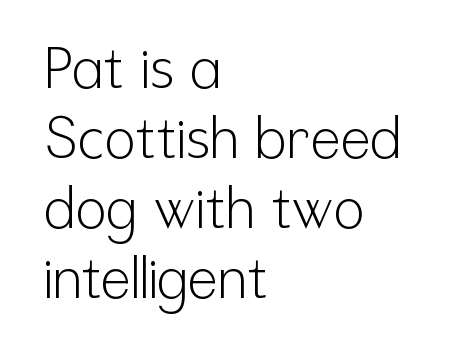
Nobody drew a line under any word here. Ascenders rise straight up at ninety degrees. Line beginnings align vertically; line endings do not. Observe the absence of serifs on each vertical stroke in this sample. You could not count columns in this text — the font is proportionally spaced. Tracking value appears to be zero — textbook default spacing.
